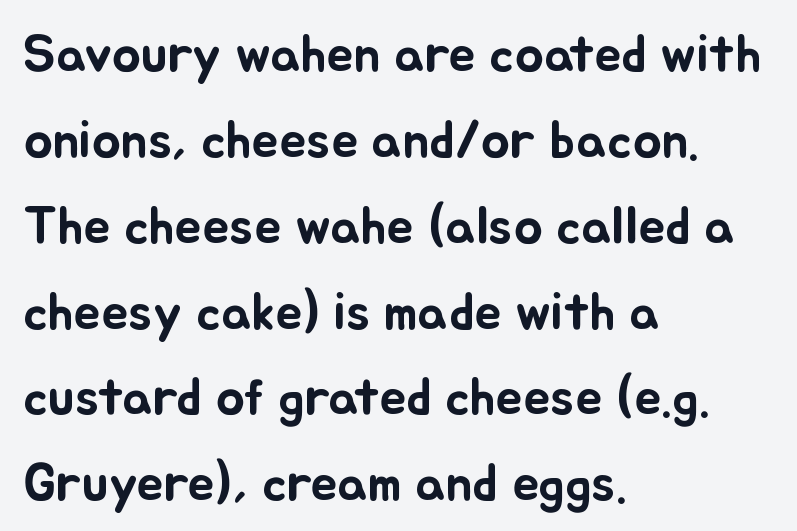
Q: Is the text italic (slanted)? A: No, it is upright.
Q: Is the text underlined? A: No.
Q: How is the paragraph aligned? A: Left-aligned.
Q: Is the spacing between letters normal or unusually wide? A: Normal.
Q: Is the spacing between lines tight, normal or loose? A: Normal.
Q: Width (condensed, normal, or wide)? A: Normal.
Q: Stroke contrast? A: Low.
Q: x-height? A: Small.
Q: Monospaced? A: No.
